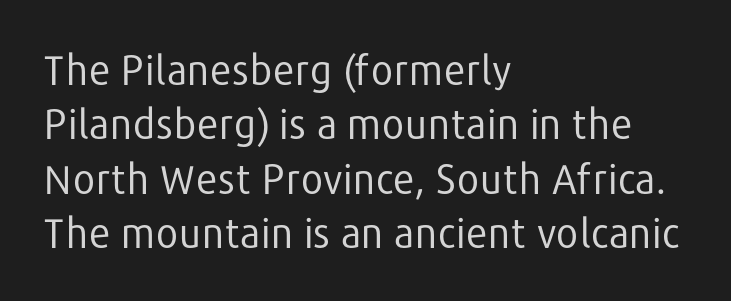
The lines sit at an ordinary, default distance from one another. The setting favours the left margin, as ordinary paragraphs usually do. Upright lettering throughout. Nothing unusual about the tracking: characters are spaced as the font intends. Here the designer chose a conventional face with non-uniform glyph widths.
